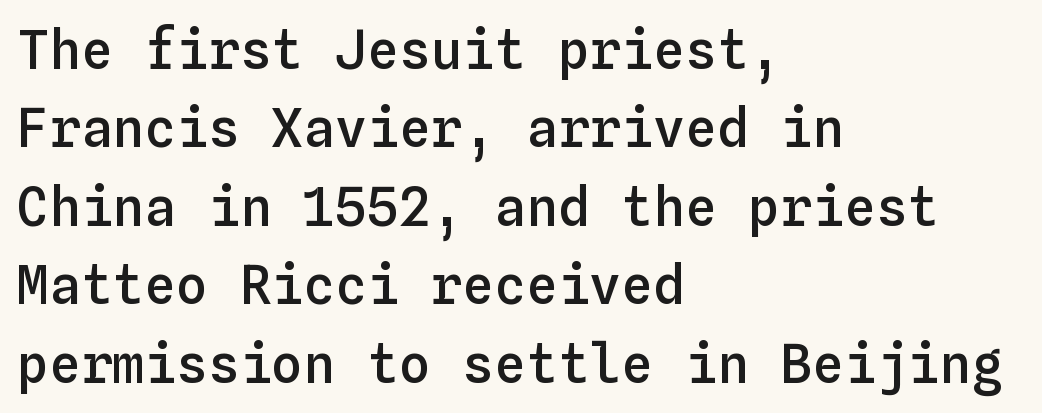
The letters march in equal steps, a hallmark of fixed-pitch type. Horizontal alignment here is leftward, the default for most running prose. Does extra space separate the letters? No, they use regular spacing. A typesetter would call this leading conventional body-copy spacing. The space beneath each line is pristine and unruled.
